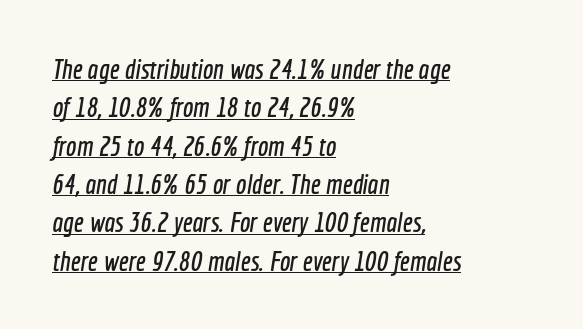
{"serif": "no", "width": "condensed", "x_height": "medium", "monospaced": "no", "underline": "yes", "align": "left", "line_spacing": "normal", "line_spacing_ratio": 1.37, "letter_spacing": "normal", "letter_spacing_em": 0.0, "glyph_px": 28}
